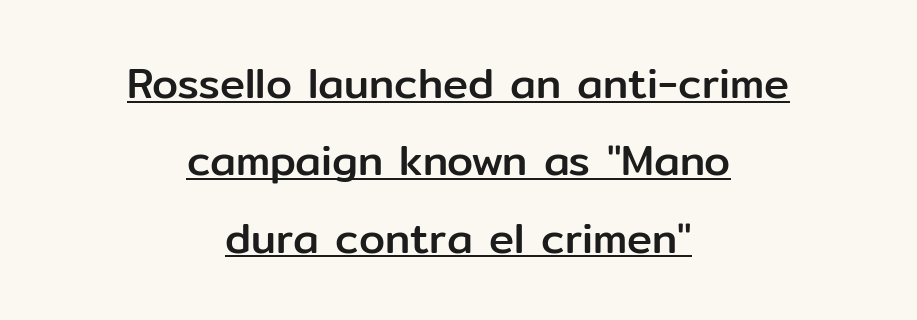
Q: Is the text italic (slanted)? A: No, it is upright.
Q: Is the typeface a serif or a sans-serif typeface? A: Sans-serif.
Q: Is the text underlined? A: Yes.
Q: How is the paragraph aligned? A: Centered.
Q: Is the spacing between letters normal or unusually wide? A: Normal.
Q: Width (condensed, normal, or wide)? A: Normal.
Q: Stroke contrast? A: Low.
Q: x-height? A: Medium.
Q: Monospaced? A: No.
